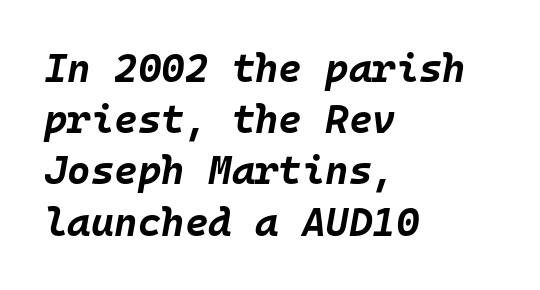
Q: Is the text bold? A: Yes.
Q: Is the text italic (slanted)? A: Yes, it leans right by about 10 degrees.
Q: Is the text underlined? A: No.
Q: How is the paragraph aligned? A: Left-aligned.
Q: Is the spacing between letters normal or unusually wide? A: Normal.
Q: Is the spacing between lines tight, normal or loose? A: Normal.
Q: Width (condensed, normal, or wide)? A: Normal.
Q: Stroke contrast? A: Low.
Q: x-height? A: Large.
Q: Monospaced? A: Yes.
